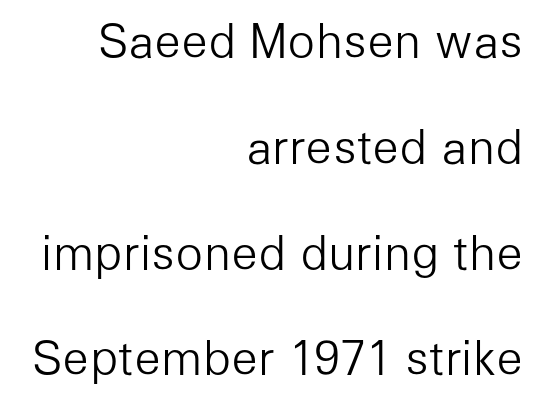
The image shows 46 px light sans-serif type, upright; set right-aligned, loose line spacing (2.3x), normal letter spacing, not underlined; low stroke contrast and a medium x-height.
